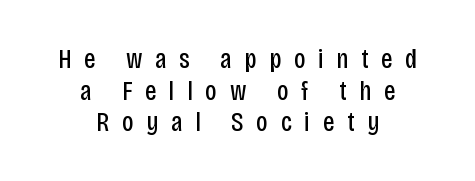
The image shows 28 px regular-weight, condensed sans-serif type, upright; set centered, tight line spacing (1.13x), unusually wide letter spacing (+0.45 em), not underlined; low stroke contrast and a large x-height.
